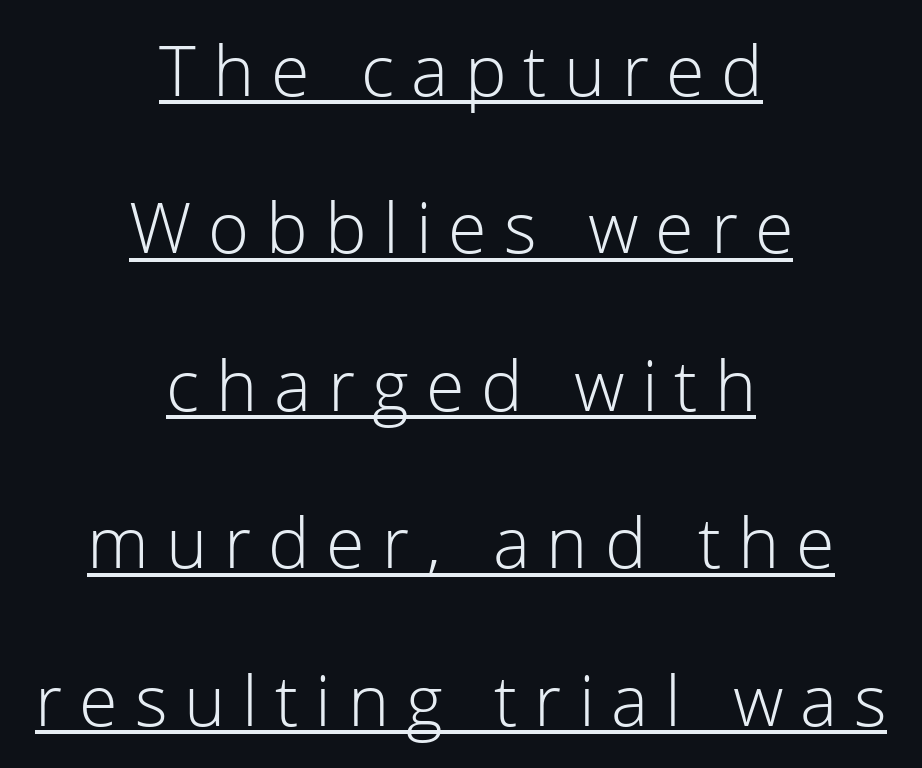
Q: Is the text bold? A: No.
Q: Is the text italic (slanted)? A: No, it is upright.
Q: Is the typeface a serif or a sans-serif typeface? A: Sans-serif.
Q: Is the text underlined? A: Yes.
Q: How is the paragraph aligned? A: Centered.
Q: Is the spacing between letters normal or unusually wide? A: Unusually wide.
Q: Is the spacing between lines tight, normal or loose? A: Loose.
Q: Width (condensed, normal, or wide)? A: Normal.
Q: Stroke contrast? A: Low.
Q: x-height? A: Medium.
Q: Monospaced? A: No.
